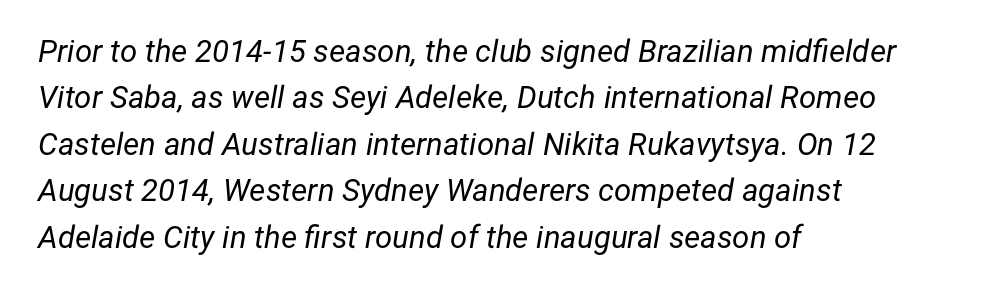
A typesetter would call this leading conventional body-copy spacing. Is this a fixed-width face? No — the glyphs have proportional, varying widths. The space directly below the letters is spotless. Stem width sits at or under what a default text font uses.
